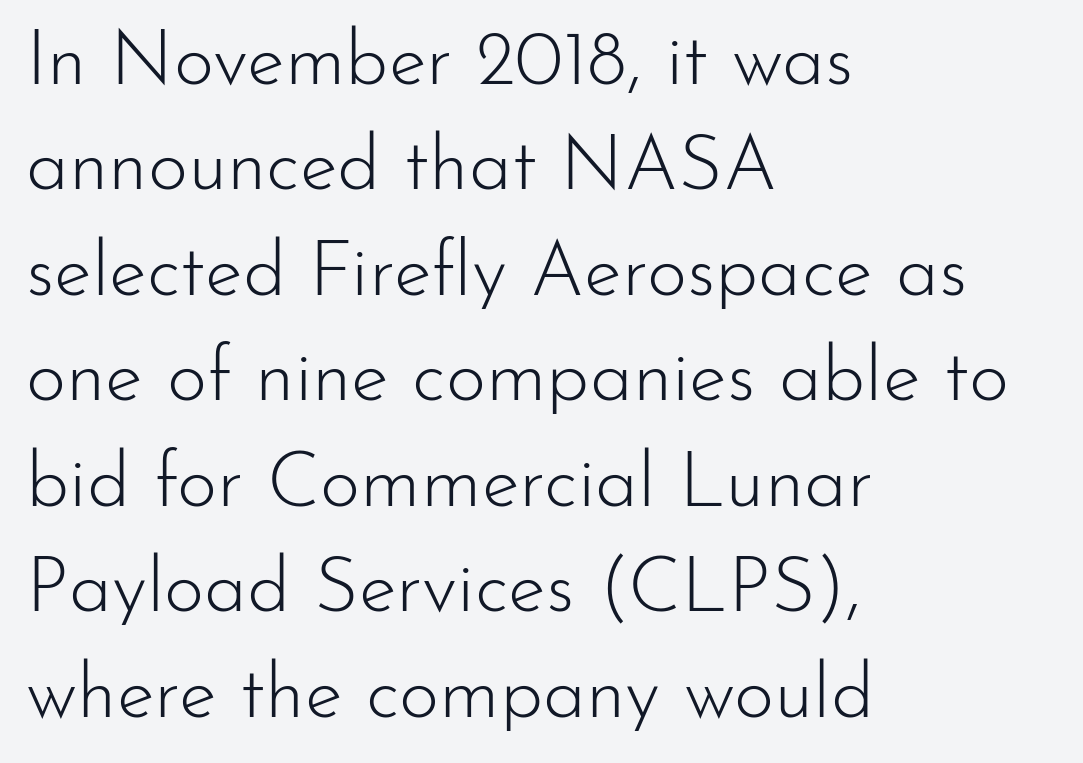
{"serif": "no", "italic": "no", "bold": "no", "weight": "light", "width": "normal", "stroke_contrast": "low", "x_height": "small", "monospaced": "no", "underline": "no", "align": "left", "line_spacing": "normal", "line_spacing_ratio": 1.37, "letter_spacing": "normal", "letter_spacing_em": 0.0, "glyph_px": 77}
